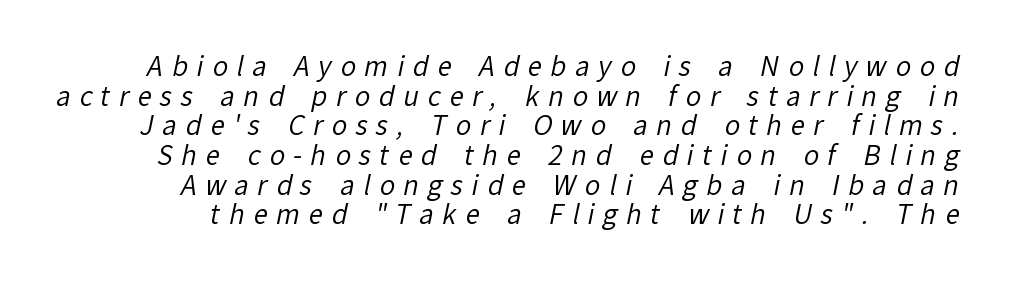
The image shows 26 px text type; set tight line spacing (1.14x), unusually wide letter spacing (+0.33 em), not underlined.
